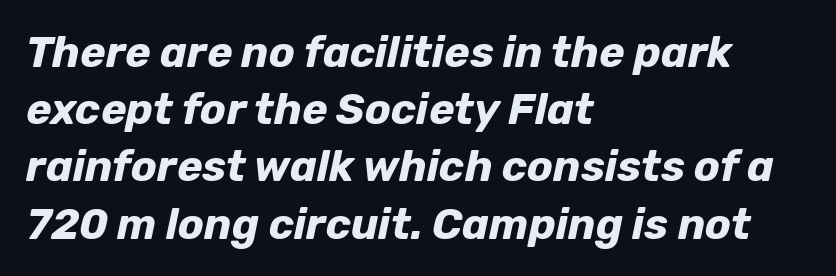
Q: Is the text bold? A: Yes.
Q: Is the text italic (slanted)? A: Yes, it leans right by about 12 degrees.
Q: Is the text underlined? A: No.
Q: How is the paragraph aligned? A: Left-aligned.
Q: Is the spacing between letters normal or unusually wide? A: Normal.
Q: Is the spacing between lines tight, normal or loose? A: Normal.
Q: Width (condensed, normal, or wide)? A: Normal.
Q: Stroke contrast? A: Low.
Q: x-height? A: Medium.
Q: Monospaced? A: No.
